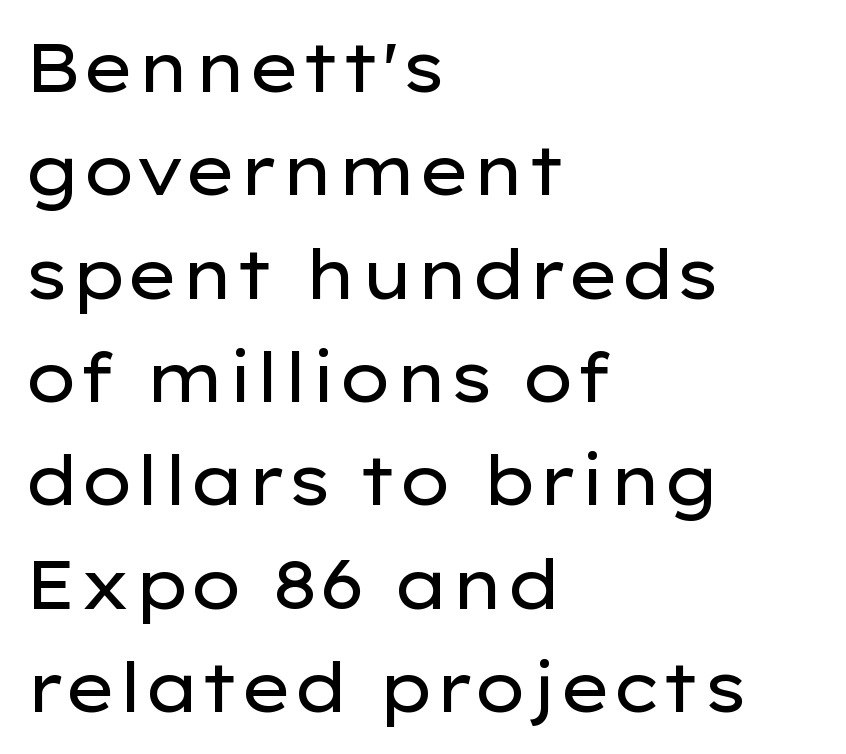
The image shows 68 px regular-weight, wide sans-serif type, upright; set left-aligned, normal line spacing (1.52x), normal letter spacing, not underlined; low stroke contrast and a medium x-height.
